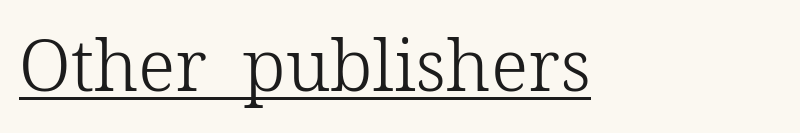
Heft: none added — not bold. No italicization has been applied; the sample stays upright. Character widths vary here, with narrow letters taking less room than wide ones. Tracking here is standard; glyphs follow each other at the usual distance. The face used here appears with an underline applied.
